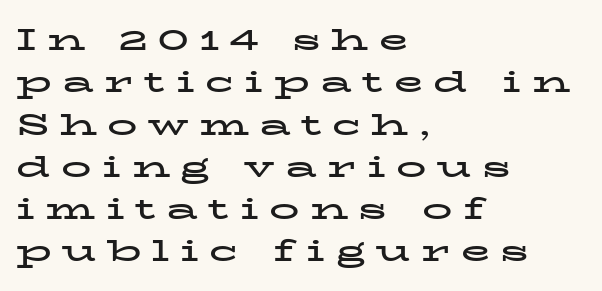
The image shows 30 px bold, wide serif type, upright; set left-aligned, normal line spacing (1.41x), unusually wide letter spacing (+0.35 em), not underlined; low stroke contrast and a medium x-height.
